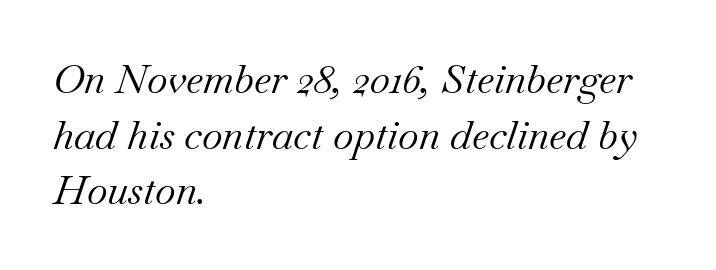
{"serif": "yes", "italic": "yes", "lean": "right", "slant_degrees": 18, "bold": "no", "weight": "regular", "width": "normal", "stroke_contrast": "medium", "x_height": "small", "monospaced": "no", "underline": "no", "align": "left", "line_spacing": "normal", "line_spacing_ratio": 1.39, "letter_spacing": "normal", "letter_spacing_em": 0.0, "glyph_px": 40}
